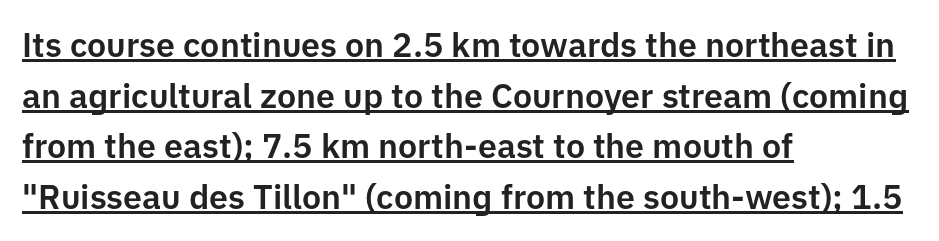
{"serif": "no", "italic": "no", "width": "normal", "stroke_contrast": "low", "x_height": "medium", "monospaced": "no", "underline": "yes", "align": "left", "line_spacing": "normal", "line_spacing_ratio": 1.49, "letter_spacing": "normal", "letter_spacing_em": 0.0, "glyph_px": 34}
